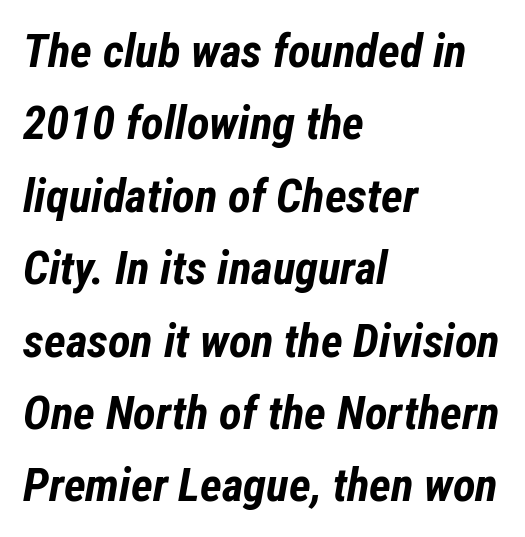
The image shows 47 px bold, condensed type, italic (leaning right); set left-aligned, normal line spacing (1.54x), normal letter spacing, not underlined; low stroke contrast and a medium x-height.
